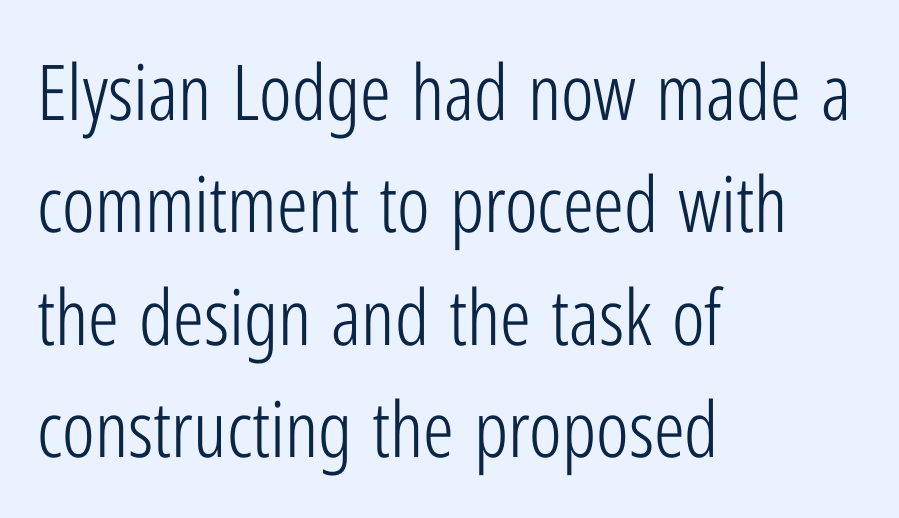
Q: Is the text bold? A: No.
Q: Is the text italic (slanted)? A: No, it is upright.
Q: Is the typeface a serif or a sans-serif typeface? A: Sans-serif.
Q: Is the text underlined? A: No.
Q: How is the paragraph aligned? A: Left-aligned.
Q: Is the spacing between letters normal or unusually wide? A: Normal.
Q: Is the spacing between lines tight, normal or loose? A: Normal.
Q: Width (condensed, normal, or wide)? A: Condensed.
Q: Stroke contrast? A: Low.
Q: x-height? A: Medium.
Q: Monospaced? A: No.
